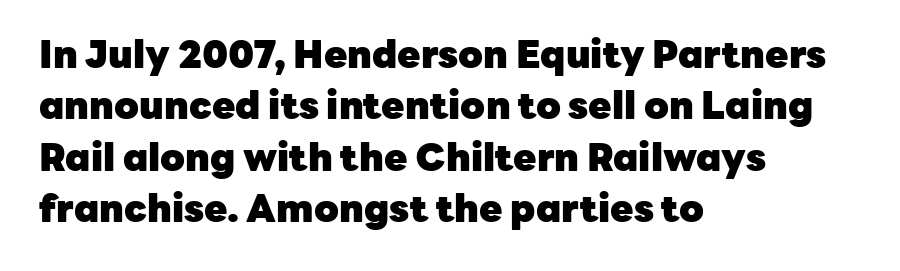
Is the block centered? No — it sits flush against the left margin. This sample uses an upright cut, with every glyph sitting square on the baseline. This rendering leaves character spacing at its baseline value. Typographically, this falls in the sans-serif category. Glance below the letters and you will spot only blank space. Notice how descenders clear the ascenders below comfortably — that's standard leading.
